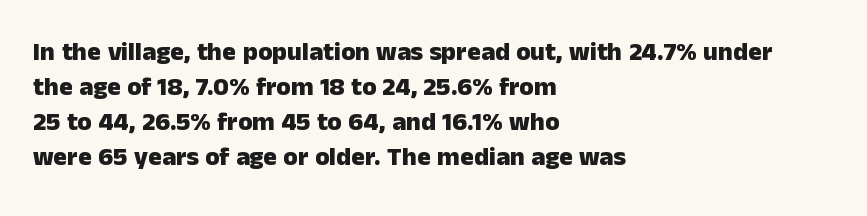
{"italic": "no", "bold": "yes", "underline": "no", "align": "left", "line_spacing": "normal", "line_spacing_ratio": 1.34, "letter_spacing": "normal", "letter_spacing_em": 0.0, "glyph_px": 26}
